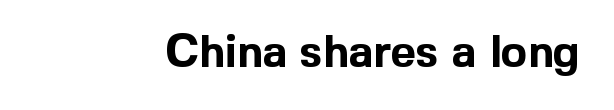
Q: Is the text bold? A: Yes.
Q: Is the text italic (slanted)? A: No, it is upright.
Q: Is the typeface a serif or a sans-serif typeface? A: Sans-serif.
Q: Is the text underlined? A: No.
Q: Is the spacing between letters normal or unusually wide? A: Normal.
Q: Width (condensed, normal, or wide)? A: Normal.
Q: x-height? A: Medium.
Q: Monospaced? A: No.
